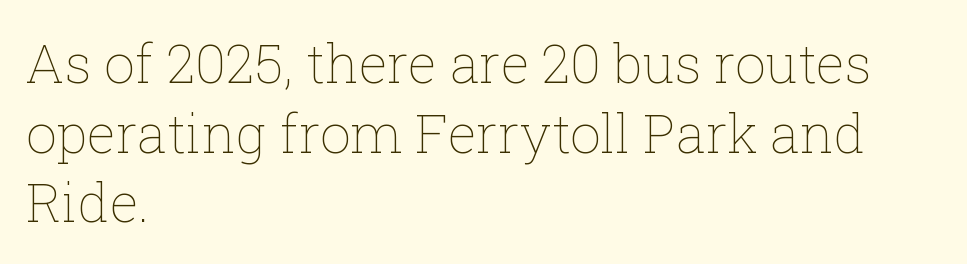
Q: Is the text bold? A: No.
Q: Is the text italic (slanted)? A: No, it is upright.
Q: Is the text underlined? A: No.
Q: How is the paragraph aligned? A: Left-aligned.
Q: Is the spacing between letters normal or unusually wide? A: Normal.
Q: Is the spacing between lines tight, normal or loose? A: Normal.
Q: Width (condensed, normal, or wide)? A: Normal.
Q: Stroke contrast? A: Low.
Q: x-height? A: Medium.
Q: Monospaced? A: No.
